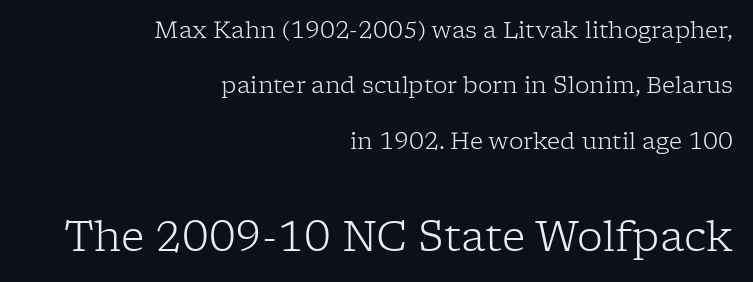
Q: Is the text bold? A: No.
Q: Is the text italic (slanted)? A: No, it is upright.
Q: Is the typeface a serif or a sans-serif typeface? A: Serif.
Q: Is the text underlined? A: No.
Q: How is the paragraph aligned? A: Right-aligned.
Q: Is the spacing between letters normal or unusually wide? A: Normal.
Q: Is the spacing between lines tight, normal or loose? A: Loose.
Q: Which block of text is set in a larger size, the first (top) or the second (bottom)? A: The second (bottom) one.
Q: Width (condensed, normal, or wide)? A: Normal.
Q: Stroke contrast? A: Low.
Q: x-height? A: Medium.
Q: Monospaced? A: No.
